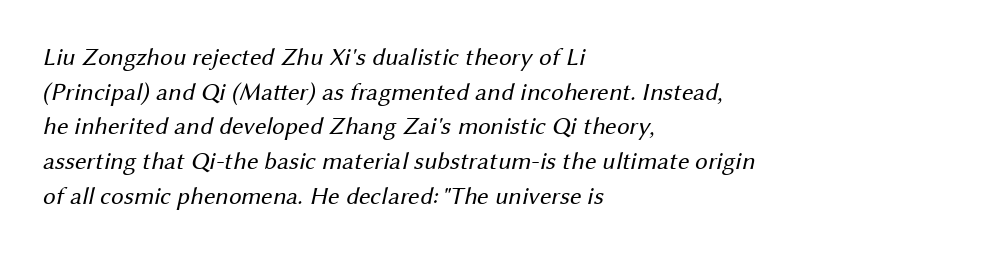
The image shows 25 px text type; set left-aligned, normal line spacing (1.39x), normal letter spacing, not underlined.
